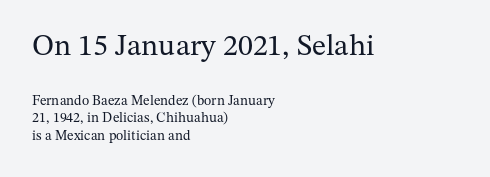
The first block has been scaled up relative to the second. Horizontal alignment here is leftward, the default for most running prose. Serifs: yes, visible at the terminals of the letterforms. This sample keeps an unexceptional amount of space between lines.
